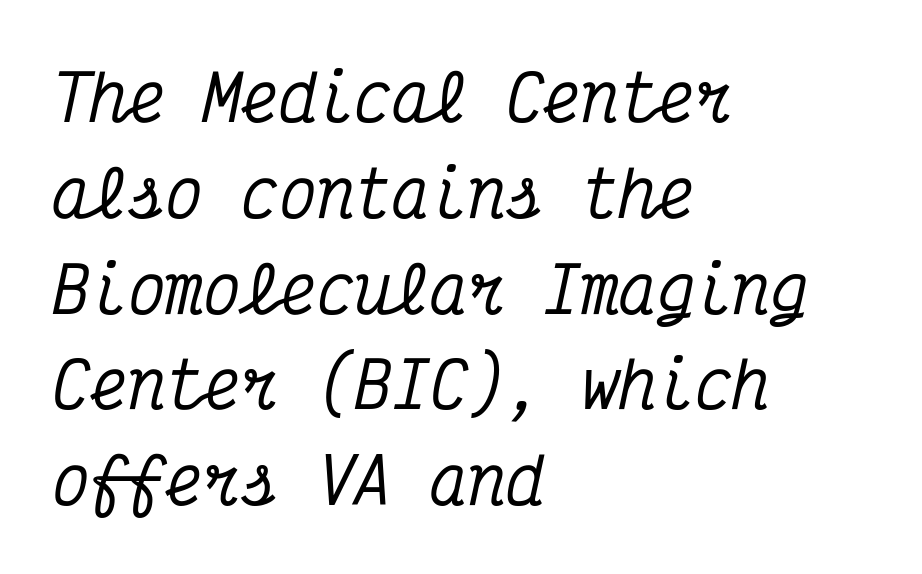
The typesetter chose a ragged-right arrangement here. Characters are canted at an angle relative to the baseline's perpendicular. Nothing unusual about the tracking: characters are spaced as the font intends. Classification — serif. Every character here occupies the same horizontal width, giving the sample a typewriter-like rhythm.
